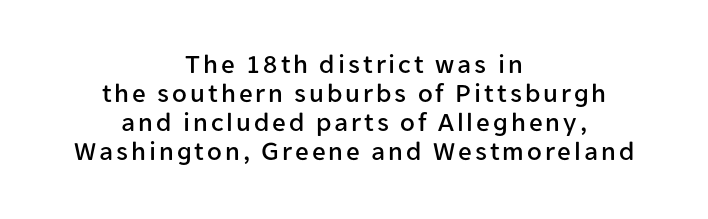
These lines stack symmetrically, like a column narrowing and widening about its center. The specimen reads as upright at a glance. Compared with typical paragraphs, the rows here are closer together. Descenders hang freely into open space.
